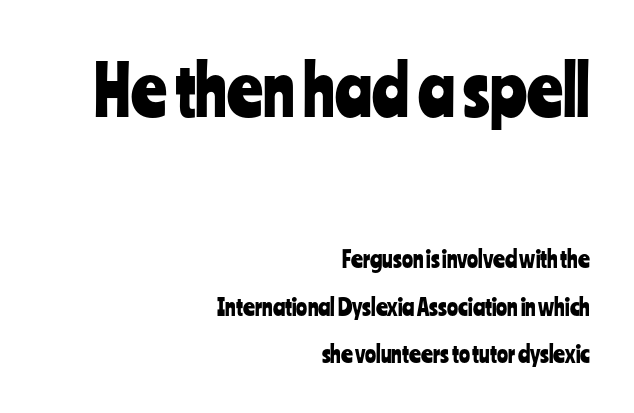
The more generous point size was reserved for the upper chunk. The paragraph has a hard right edge and a soft left edge. It's the straight-up-and-down kind of type. Successive baselines arrive slowly, with a big drop between each.
